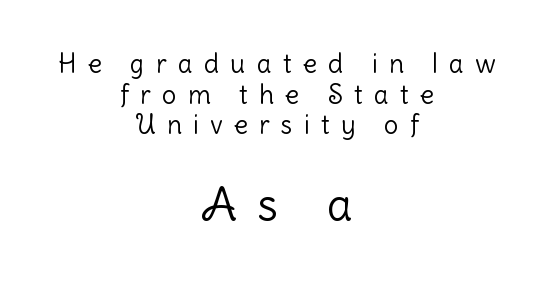
Q: Is the text bold? A: No.
Q: Is the text italic (slanted)? A: No, it is upright.
Q: Is the typeface a serif or a sans-serif typeface? A: Sans-serif.
Q: Is the text underlined? A: No.
Q: How is the paragraph aligned? A: Centered.
Q: Is the spacing between letters normal or unusually wide? A: Unusually wide.
Q: Which block of text is set in a larger size, the first (top) or the second (bottom)? A: The second (bottom) one.
Q: Width (condensed, normal, or wide)? A: Normal.
Q: Stroke contrast? A: Low.
Q: x-height? A: Medium.
Q: Monospaced? A: No.
